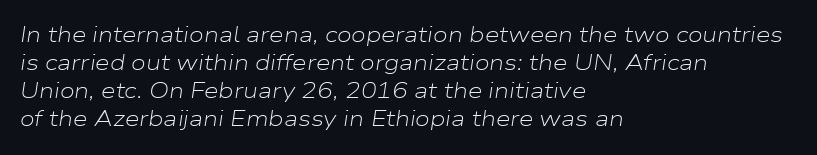
Q: Is the text bold? A: No.
Q: Is the text italic (slanted)? A: Yes, it leans right by about 9 degrees.
Q: Is the text underlined? A: No.
Q: How is the paragraph aligned? A: Left-aligned.
Q: Is the spacing between letters normal or unusually wide? A: Normal.
Q: Is the spacing between lines tight, normal or loose? A: Normal.
